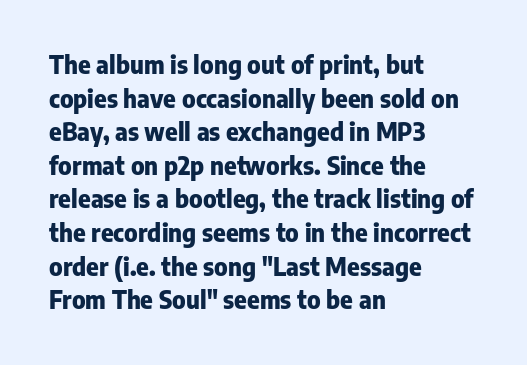
The image shows 24 px bold type, upright; set left-aligned, normal line spacing (1.4x), normal letter spacing, not underlined.
